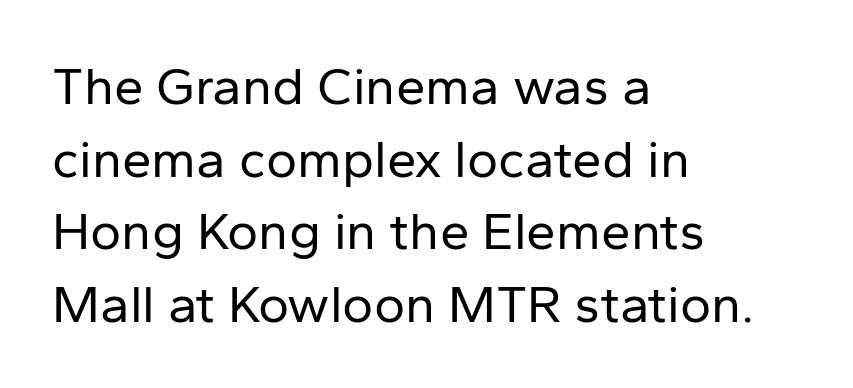
The image shows 53 px regular-weight sans-serif type, upright; set left-aligned, normal line spacing (1.37x), normal letter spacing, not underlined; low stroke contrast and a medium x-height.
